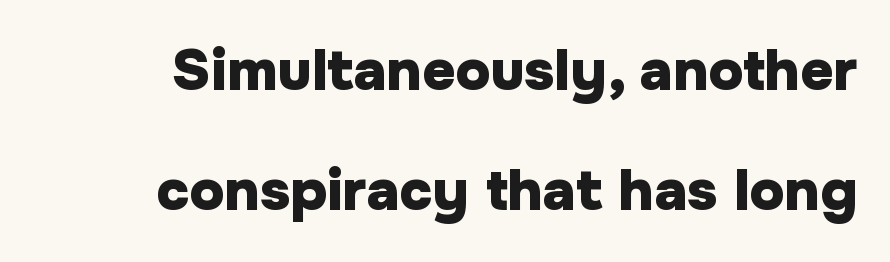
Q: Is the text bold? A: Yes.
Q: Is the text italic (slanted)? A: No, it is upright.
Q: Is the typeface a serif or a sans-serif typeface? A: Sans-serif.
Q: Is the text underlined? A: No.
Q: Is the spacing between letters normal or unusually wide? A: Normal.
Q: Is the spacing between lines tight, normal or loose? A: Loose.
Q: Width (condensed, normal, or wide)? A: Normal.
Q: Stroke contrast? A: Low.
Q: x-height? A: Medium.
Q: Monospaced? A: No.
